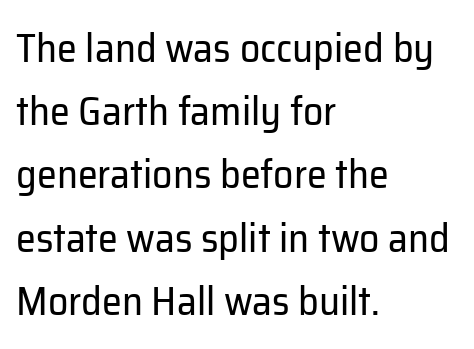
{"serif": "no", "italic": "no", "bold": "no", "weight": "regular", "width": "normal", "stroke_contrast": "low", "x_height": "medium", "monospaced": "no", "underline": "no", "align": "left", "line_spacing": "normal", "line_spacing_ratio": 1.58, "letter_spacing": "normal", "letter_spacing_em": 0.0, "glyph_px": 40}
